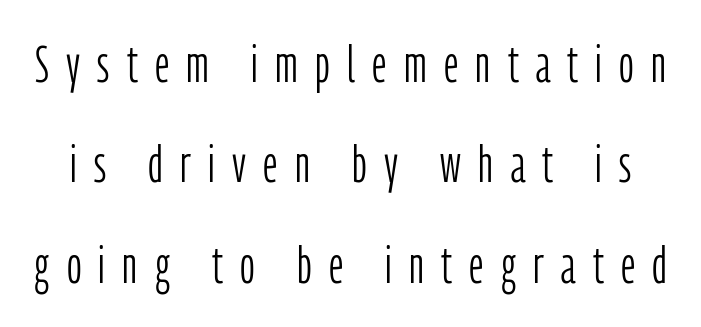
Q: Is the text bold? A: No.
Q: Is the text italic (slanted)? A: No, it is upright.
Q: Is the typeface a serif or a sans-serif typeface? A: Sans-serif.
Q: Is the text underlined? A: No.
Q: Is the spacing between letters normal or unusually wide? A: Unusually wide.
Q: Is the spacing between lines tight, normal or loose? A: Loose.
Q: Width (condensed, normal, or wide)? A: Condensed.
Q: Stroke contrast? A: Low.
Q: x-height? A: Medium.
Q: Monospaced? A: No.
